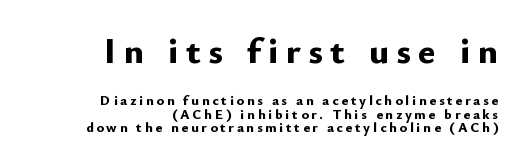
The image shows 37 px bold sans-serif type, upright; set right-aligned, tight line spacing (0.98x), unusually wide letter spacing (+0.2 em), not underlined; the first (top) block is 2.64x larger; low stroke contrast and a small x-height.
